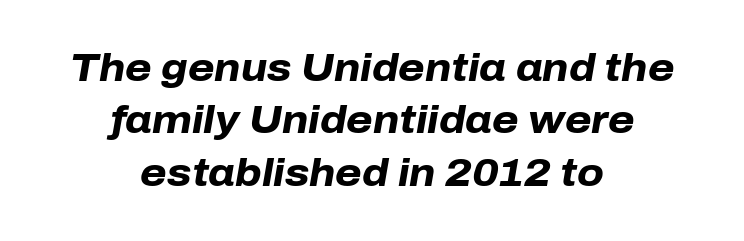
The image shows 38 px heavy type, italic (leaning right); set centered, normal line spacing (1.38x), normal letter spacing, not underlined; low stroke contrast and a medium x-height.
